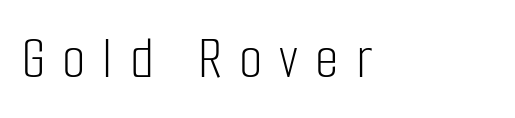
Q: Is the text bold? A: No.
Q: Is the text italic (slanted)? A: No, it is upright.
Q: Is the typeface a serif or a sans-serif typeface? A: Sans-serif.
Q: Is the text underlined? A: No.
Q: How is the paragraph aligned? A: Left-aligned.
Q: Is the spacing between letters normal or unusually wide? A: Unusually wide.
Q: Width (condensed, normal, or wide)? A: Condensed.
Q: Stroke contrast? A: Low.
Q: x-height? A: Medium.
Q: Monospaced? A: No.
